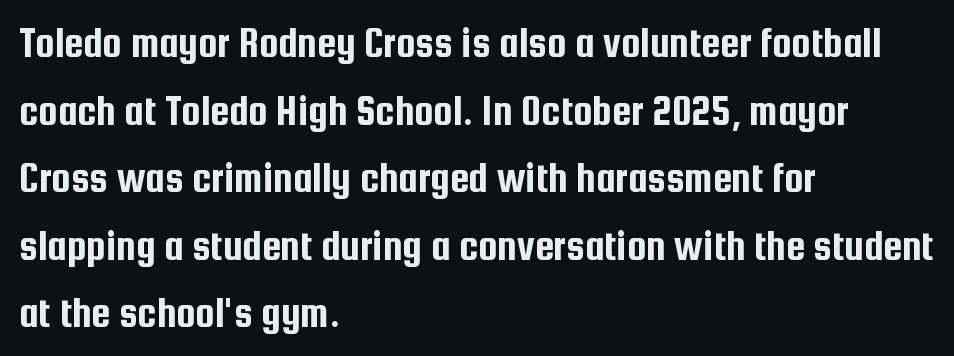
{"serif": "no", "italic": "no", "width": "condensed", "stroke_contrast": "low", "x_height": "medium", "monospaced": "no", "underline": "no", "align": "left", "line_spacing": "normal", "line_spacing_ratio": 1.57, "letter_spacing": "normal", "letter_spacing_em": 0.0, "glyph_px": 43}
